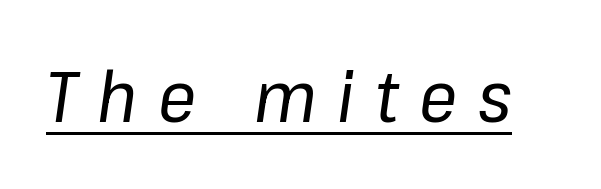
Q: Is the text bold? A: No.
Q: Is the text italic (slanted)? A: Yes, it leans right by about 8 degrees.
Q: Is the text underlined? A: Yes.
Q: Is the spacing between letters normal or unusually wide? A: Unusually wide.
Q: Width (condensed, normal, or wide)? A: Normal.
Q: Stroke contrast? A: Low.
Q: x-height? A: Medium.
Q: Monospaced? A: No.
